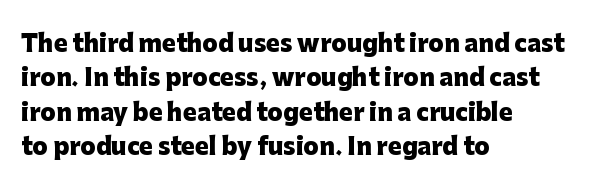
The image shows 23 px bold type, upright; set left-aligned, normal line spacing (1.49x), normal letter spacing, not underlined.
